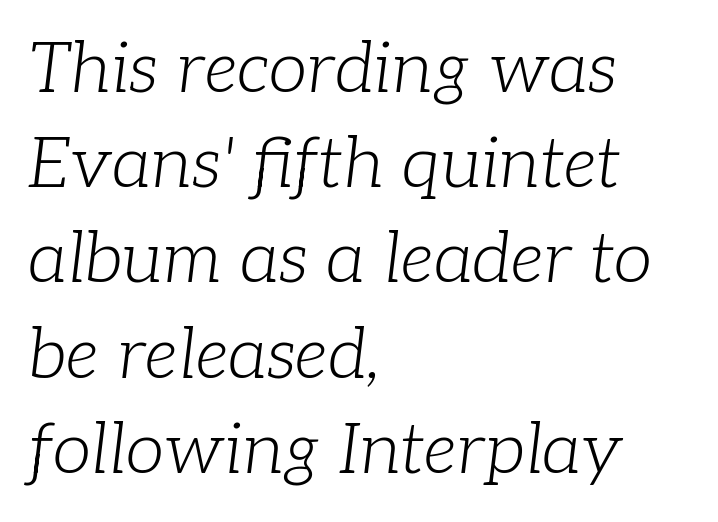
Observe the lean: these are italic letterforms. A typesetter would call this proportional, since set widths differ per character. Words appear dense and cohesive because spacing is normal. The passage shown is not bold in any degree. Is the block centered? No — it sits flush against the left margin. Classification — serif.
